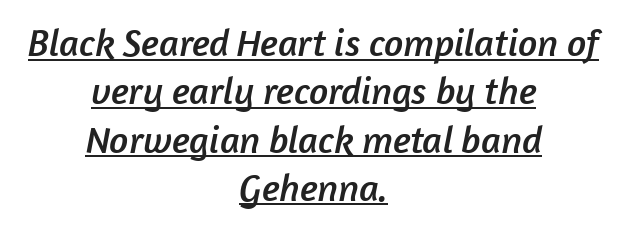
{"serif": "no", "width": "normal", "stroke_contrast": "low", "x_height": "medium", "monospaced": "no", "underline": "yes", "align": "center", "line_spacing": "normal", "line_spacing_ratio": 1.27, "letter_spacing": "normal", "letter_spacing_em": 0.0, "glyph_px": 38}
